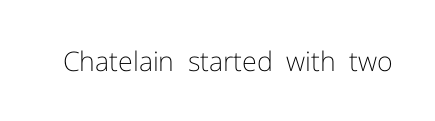
The image shows 27 px text type, upright; set normal letter spacing, not underlined.
